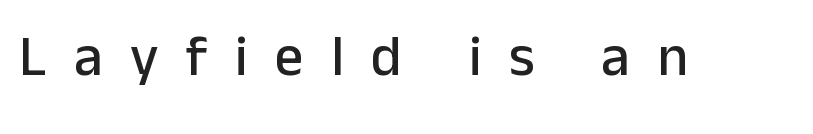
Q: Is the text italic (slanted)? A: No, it is upright.
Q: Is the typeface a serif or a sans-serif typeface? A: Sans-serif.
Q: Is the text underlined? A: No.
Q: Is the spacing between letters normal or unusually wide? A: Unusually wide.
Q: Width (condensed, normal, or wide)? A: Normal.
Q: Stroke contrast? A: Low.
Q: x-height? A: Medium.
Q: Monospaced? A: No.
